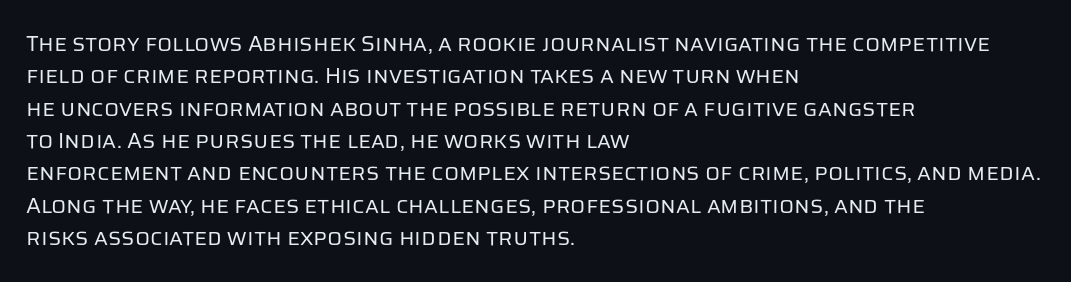
Q: Is the text bold? A: No.
Q: Is the text italic (slanted)? A: No, it is upright.
Q: Is the text underlined? A: No.
Q: How is the paragraph aligned? A: Left-aligned.
Q: Is the spacing between letters normal or unusually wide? A: Normal.
Q: Is the spacing between lines tight, normal or loose? A: Normal.
